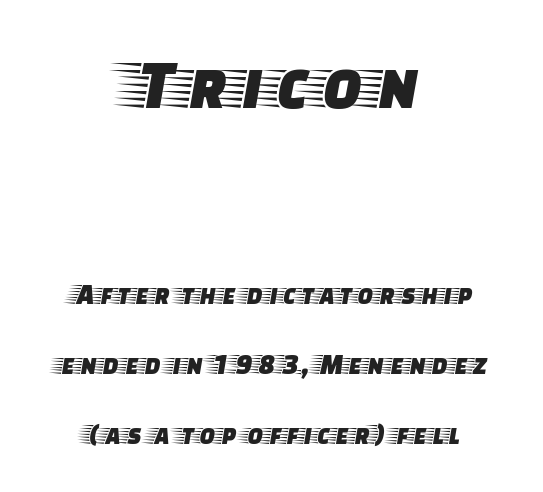
The image shows 73 px wide serif type; set centered, loose line spacing (2.42x), normal letter spacing, not underlined; the first (top) block is 2.52x larger; low stroke contrast and a large x-height.
